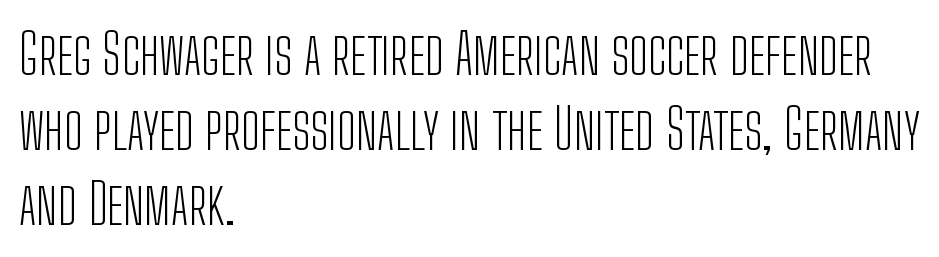
Notice how the passage keeps a crisp vertical edge on the left only. I'd call this a sans setting — the letters go barefoot. No letter is thick-stroked: the sample isn't bold. The words here are not underlined.
